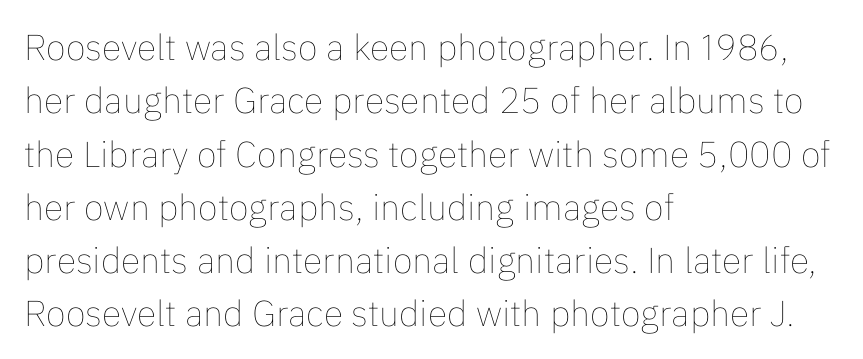
The image shows 36 px thin type, upright; set left-aligned, normal line spacing (1.48x), normal letter spacing, not underlined; low stroke contrast and a medium x-height.
